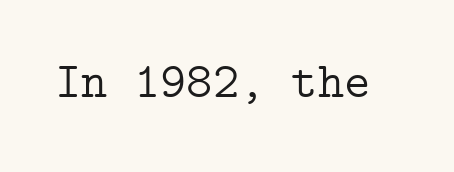
The words here are not underlined. Ink coverage per letter is moderate at most. Does extra space separate the letters? No, they use regular spacing. Unlike italic type, these characters show no tilt at all. A serif font was chosen for this passage.
